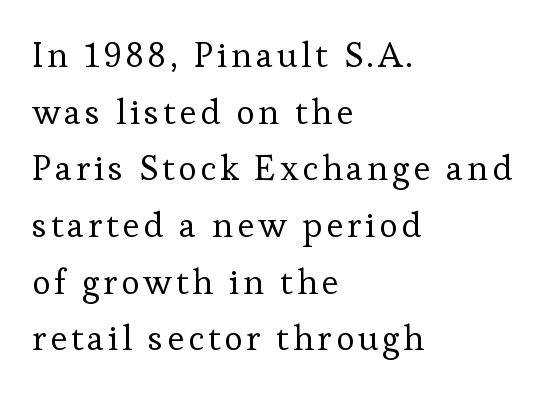
Rows of type keep a routine distance in the vertical direction. Stroke mass is kept to a normal reading level or below. The letters advance in unequal steps, a hallmark of proportional type. Teacher's note: observe the even left margin — that is flush-left alignment. The typography opts for an upright posture over an oblique one.
